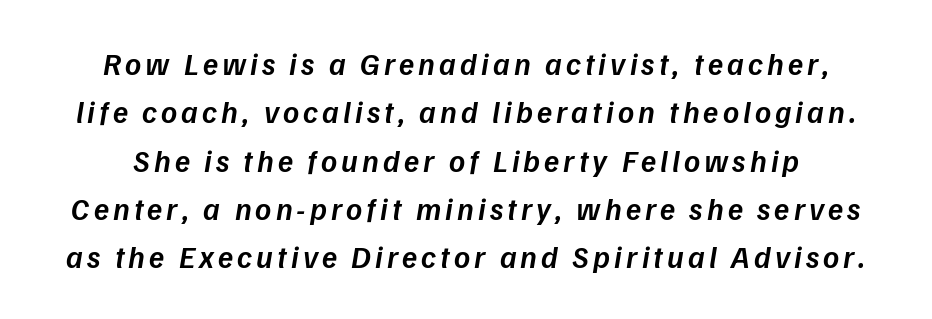
Q: Is the text bold? A: Semi-bold.
Q: Is the text italic (slanted)? A: Yes, it leans right by about 9 degrees.
Q: Is the text underlined? A: No.
Q: Is the spacing between lines tight, normal or loose? A: Normal.
Q: Width (condensed, normal, or wide)? A: Normal.
Q: Stroke contrast? A: Low.
Q: x-height? A: Medium.
Q: Monospaced? A: No.
